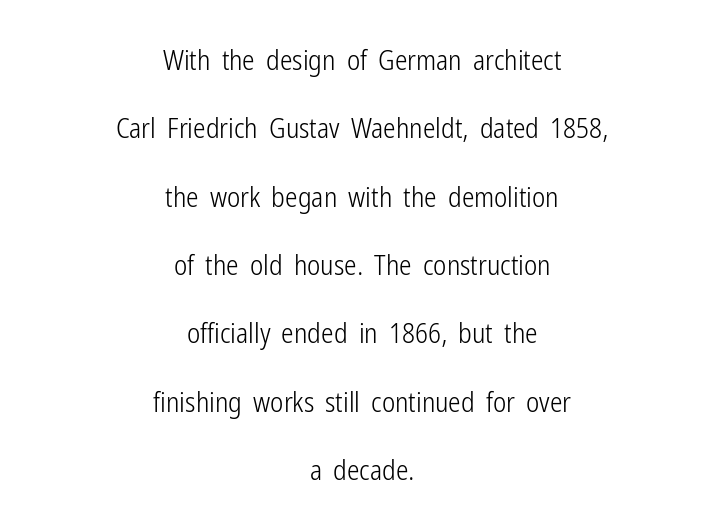
A sans-serif font was chosen for this passage. The face looks like a standard text weight, possibly lighter. Clear beneath every line of the passage. Layout note: lines centered. Is this a fixed-width face? No — the glyphs have proportional, varying widths. Leading: increased.
